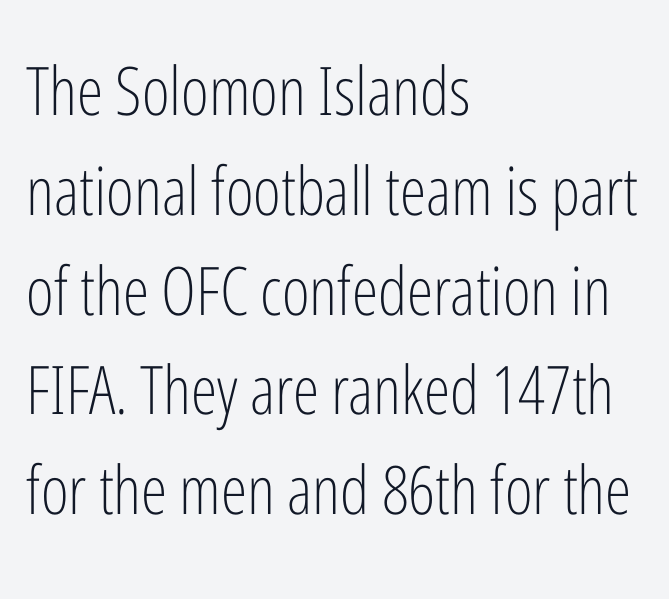
There is no visible air inserted between adjacent glyphs. Varying glyph widths throughout — classic text-font behaviour. The passage shown is not underscored anywhere. Vertical stems look standard width or narrower in stroke.
